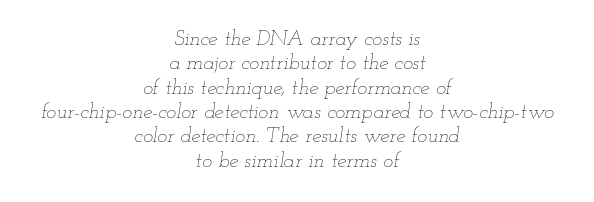
{"italic": "yes", "lean": "right", "slant_degrees": 12, "bold": "no", "underline": "no", "align": "center", "line_spacing_ratio": 1.16, "letter_spacing": "normal", "letter_spacing_em": 0.0, "glyph_px": 21}
